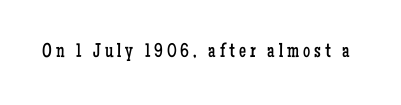
{"italic": "no", "bold": "no", "underline": "no", "letter_spacing": "wide", "letter_spacing_em": 0.2, "glyph_px": 20}
